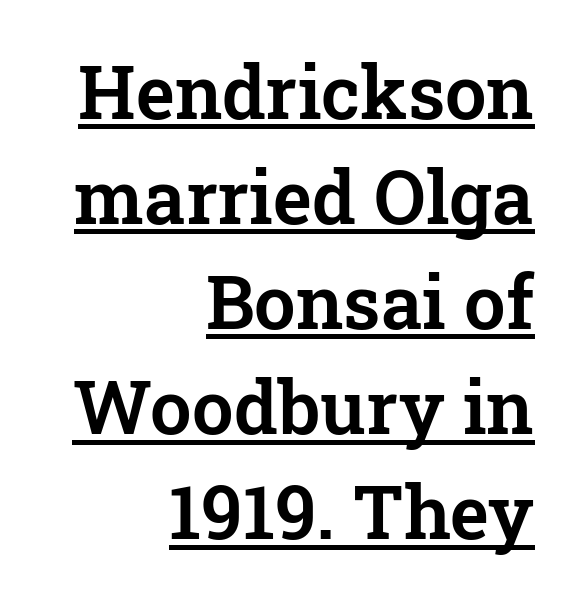
Q: Is the text italic (slanted)? A: No, it is upright.
Q: Is the typeface a serif or a sans-serif typeface? A: Serif.
Q: Is the text underlined? A: Yes.
Q: How is the paragraph aligned? A: Right-aligned.
Q: Is the spacing between letters normal or unusually wide? A: Normal.
Q: Is the spacing between lines tight, normal or loose? A: Normal.
Q: Width (condensed, normal, or wide)? A: Normal.
Q: Stroke contrast? A: Low.
Q: x-height? A: Medium.
Q: Monospaced? A: No.
